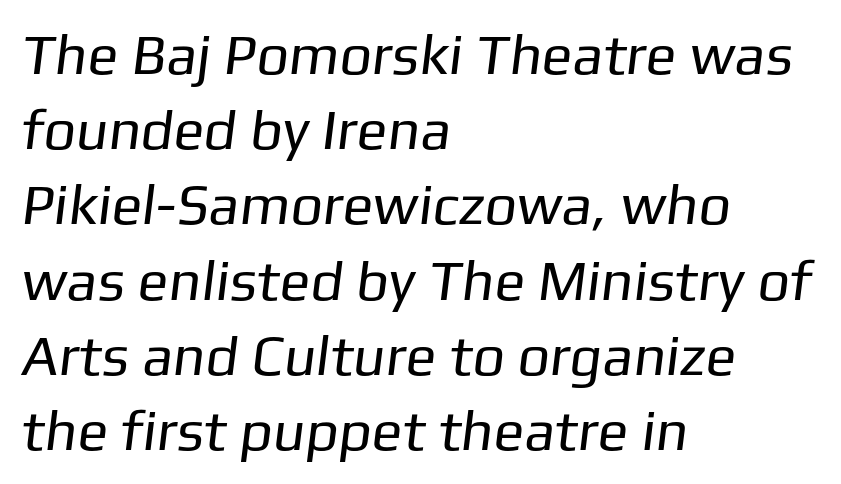
{"serif": "no", "bold": "no", "weight": "regular", "width": "normal", "stroke_contrast": "low", "x_height": "medium", "monospaced": "no", "underline": "no", "align": "left", "line_spacing": "normal", "line_spacing_ratio": 1.32, "letter_spacing": "normal", "letter_spacing_em": 0.0, "glyph_px": 57}
